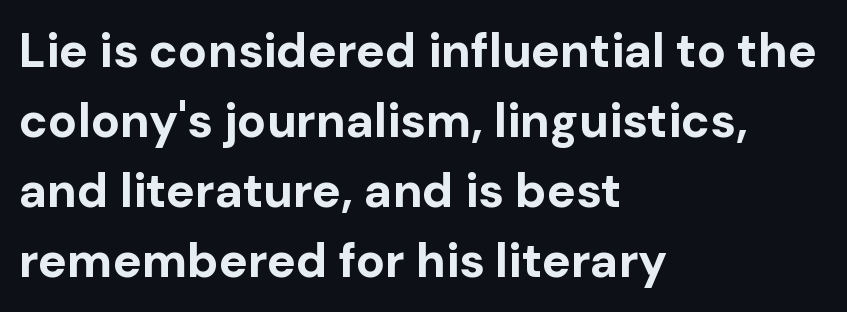
Q: Is the text bold? A: Yes.
Q: Is the text italic (slanted)? A: No, it is upright.
Q: Is the typeface a serif or a sans-serif typeface? A: Sans-serif.
Q: Is the text underlined? A: No.
Q: How is the paragraph aligned? A: Left-aligned.
Q: Is the spacing between letters normal or unusually wide? A: Normal.
Q: Is the spacing between lines tight, normal or loose? A: Normal.
Q: Width (condensed, normal, or wide)? A: Normal.
Q: Stroke contrast? A: Low.
Q: x-height? A: Medium.
Q: Monospaced? A: No.
